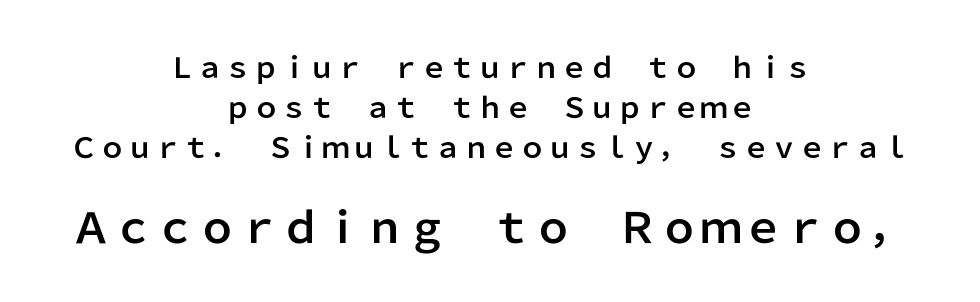
These lines are rendered in a variable-pitch font. Honestly, the letter spacing is just normal — you wouldn't notice it. This rendering employs a face without finishing strokes, i.e., a sans-serif. A student would notice the bottom passage is typeset larger than what precedes it. Ascenders rise straight up at ninety degrees. Normally led — the rows are evenly, conventionally spaced.
